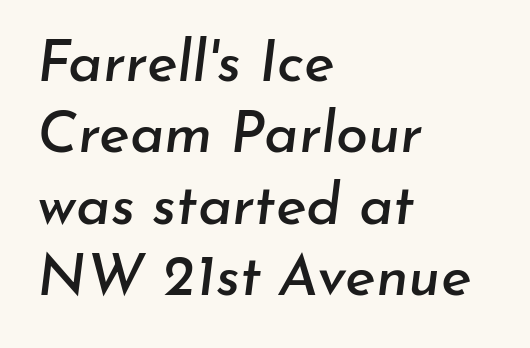
Q: Is the text italic (slanted)? A: Yes, it leans right by about 7 degrees.
Q: Is the text underlined? A: No.
Q: How is the paragraph aligned? A: Left-aligned.
Q: Is the spacing between letters normal or unusually wide? A: Normal.
Q: Width (condensed, normal, or wide)? A: Normal.
Q: Stroke contrast? A: Low.
Q: x-height? A: Small.
Q: Monospaced? A: No.
